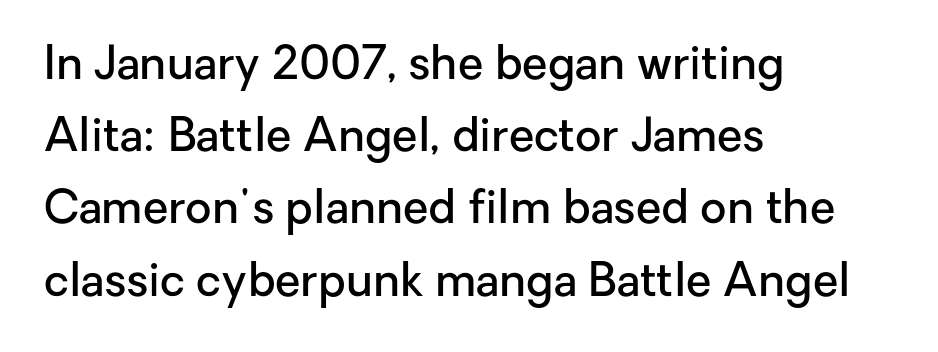
The image shows 46 px semibold sans-serif type, upright; set left-aligned, normal line spacing (1.57x), normal letter spacing, not underlined; low stroke contrast and a medium x-height.
